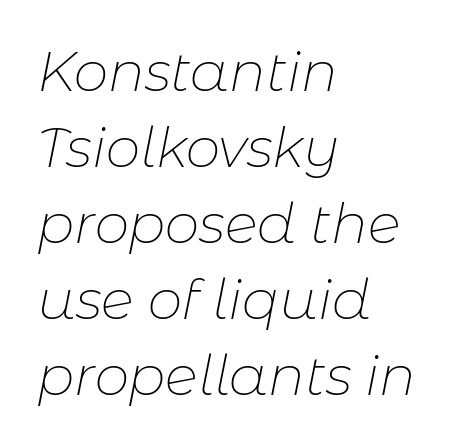
{"italic": "yes", "lean": "right", "slant_degrees": 11, "bold": "no", "weight": "thin", "width": "normal", "stroke_contrast": "low", "x_height": "medium", "monospaced": "no", "underline": "no", "align": "left", "line_spacing": "normal", "line_spacing_ratio": 1.38, "letter_spacing": "normal", "letter_spacing_em": 0.0, "glyph_px": 55}
